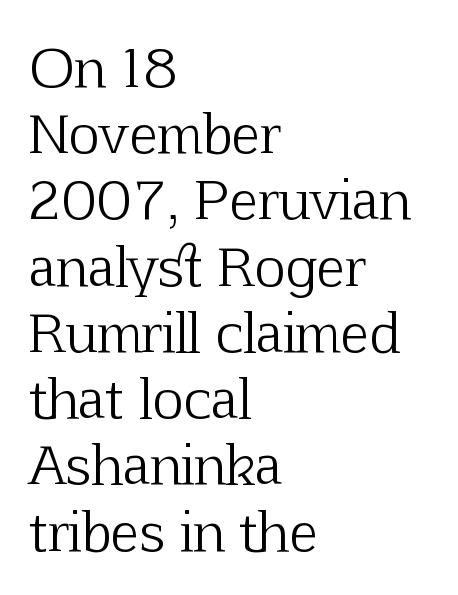
Observe the serifs anchoring each vertical stroke in this sample. The foot of each line stays bare and open. Spacing verdict: proportional, widths tailored to each character. Alignment: flush left. No heavy texture on the line: the type isn't bold.
